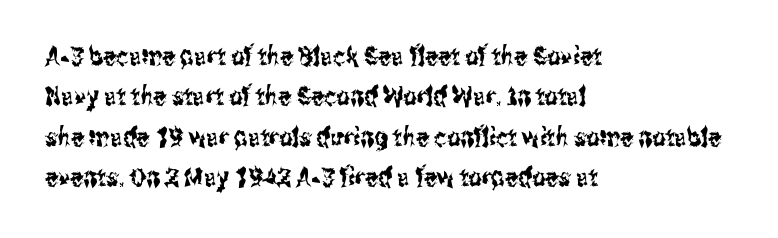
The image shows 26 px text type, upright; set left-aligned, normal line spacing (1.55x), normal letter spacing, not underlined.
